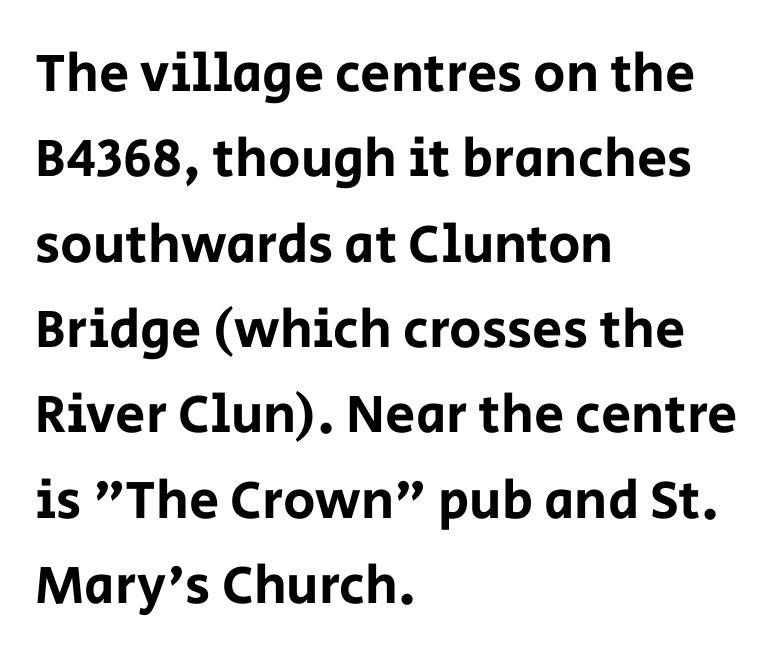
You could not count columns in this text — the font is proportionally spaced. These lines stack with their left ends in a neat column. Designer's note — italics off, roman on. Observe the absence of serifs on each vertical stroke in this sample. A normal amount of white space separates one row of letters from the next.
